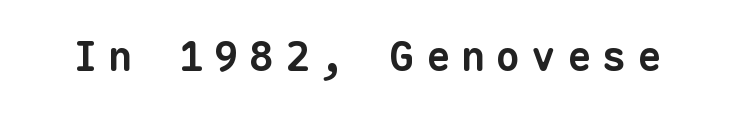
Q: Is the text bold? A: Yes.
Q: Is the typeface a serif or a sans-serif typeface? A: Sans-serif.
Q: Is the text underlined? A: No.
Q: Is the spacing between letters normal or unusually wide? A: Unusually wide.
Q: Width (condensed, normal, or wide)? A: Normal.
Q: Stroke contrast? A: Low.
Q: x-height? A: Medium.
Q: Monospaced? A: Yes.
